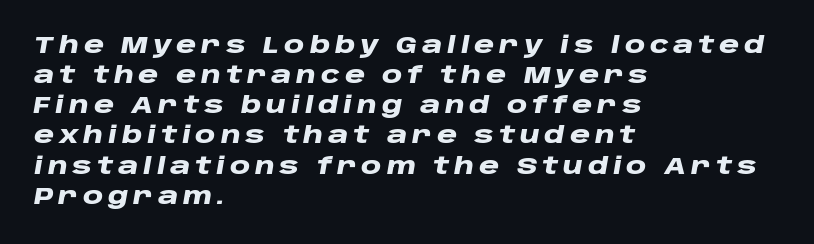
The image shows 23 px bold type, italic (leaning right); set left-aligned, normal line spacing (1.31x), unusually wide letter spacing (+0.21 em), not underlined.
